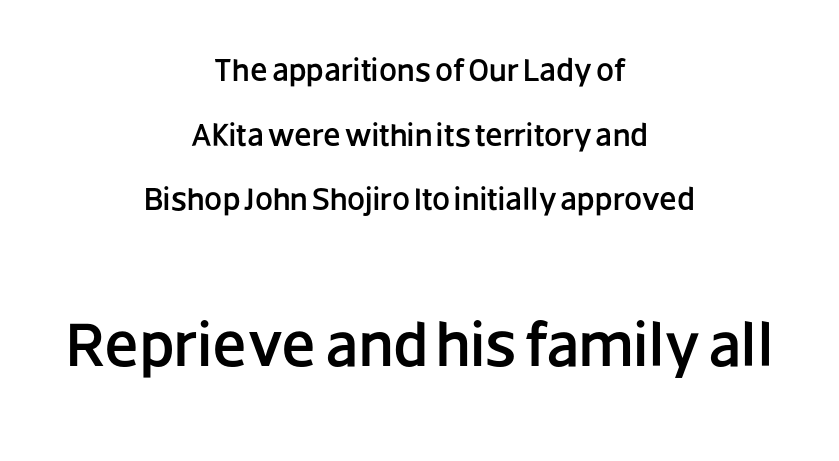
Q: Is the text italic (slanted)? A: No, it is upright.
Q: Is the typeface a serif or a sans-serif typeface? A: Sans-serif.
Q: Is the text underlined? A: No.
Q: How is the paragraph aligned? A: Centered.
Q: Is the spacing between letters normal or unusually wide? A: Normal.
Q: Is the spacing between lines tight, normal or loose? A: Loose.
Q: Which block of text is set in a larger size, the first (top) or the second (bottom)? A: The second (bottom) one.
Q: Width (condensed, normal, or wide)? A: Normal.
Q: Stroke contrast? A: Low.
Q: x-height? A: Large.
Q: Monospaced? A: No.
